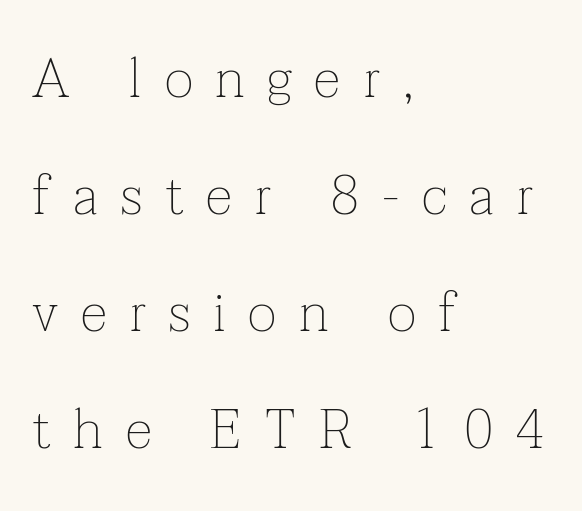
The image shows 55 px thin serif type, upright; set left-aligned, loose line spacing (2.13x), unusually wide letter spacing (+0.41 em), not underlined; low stroke contrast and a medium x-height.
